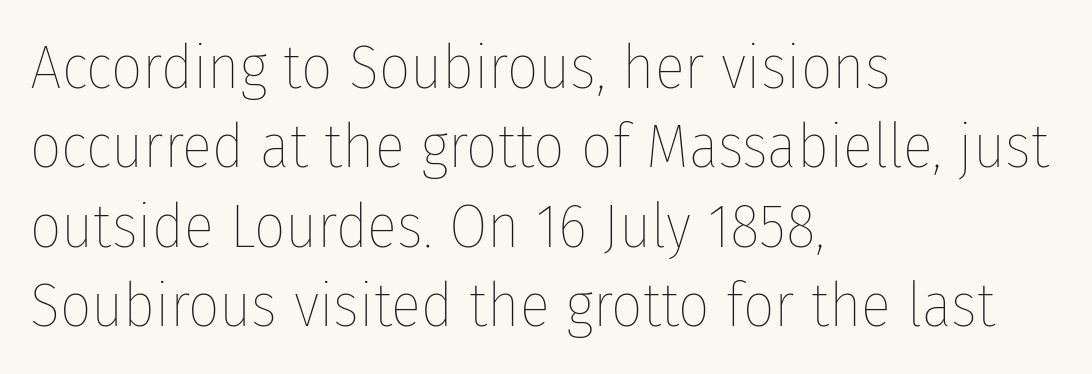
Q: Is the text bold? A: No.
Q: Is the text italic (slanted)? A: No, it is upright.
Q: Is the text underlined? A: No.
Q: How is the paragraph aligned? A: Left-aligned.
Q: Is the spacing between letters normal or unusually wide? A: Normal.
Q: Is the spacing between lines tight, normal or loose? A: Normal.
Q: Width (condensed, normal, or wide)? A: Condensed.
Q: Stroke contrast? A: Low.
Q: x-height? A: Medium.
Q: Monospaced? A: No.
